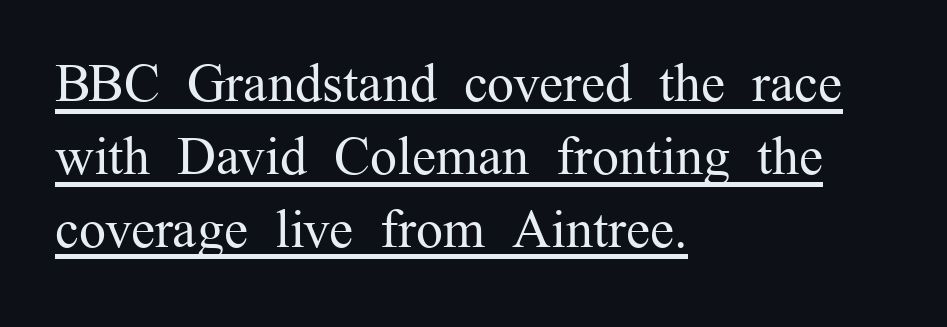
Q: Is the text bold? A: No.
Q: Is the text italic (slanted)? A: No, it is upright.
Q: Is the typeface a serif or a sans-serif typeface? A: Serif.
Q: Is the text underlined? A: Yes.
Q: How is the paragraph aligned? A: Left-aligned.
Q: Is the spacing between letters normal or unusually wide? A: Normal.
Q: Is the spacing between lines tight, normal or loose? A: Normal.
Q: Width (condensed, normal, or wide)? A: Normal.
Q: Stroke contrast? A: Medium.
Q: x-height? A: Medium.
Q: Monospaced? A: No.
